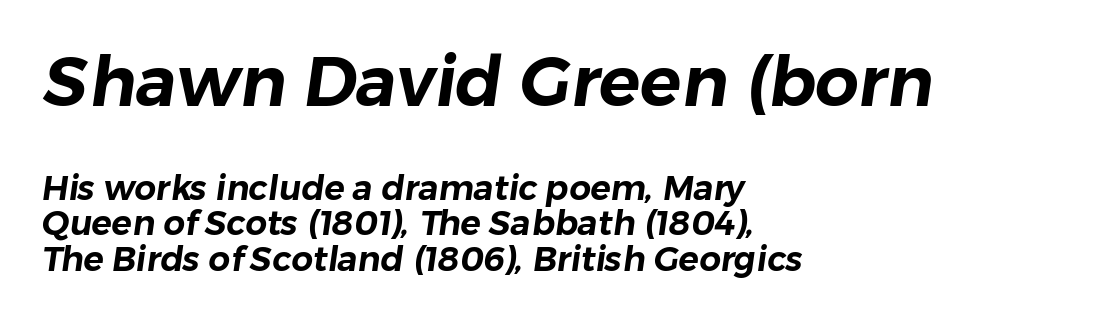
Q: Is the typeface a serif or a sans-serif typeface? A: Sans-serif.
Q: Is the text underlined? A: No.
Q: How is the paragraph aligned? A: Left-aligned.
Q: Is the spacing between letters normal or unusually wide? A: Normal.
Q: Is the spacing between lines tight, normal or loose? A: Tight.
Q: Which block of text is set in a larger size, the first (top) or the second (bottom)? A: The first (top) one.
Q: Width (condensed, normal, or wide)? A: Normal.
Q: Stroke contrast? A: Low.
Q: x-height? A: Medium.
Q: Monospaced? A: No.
